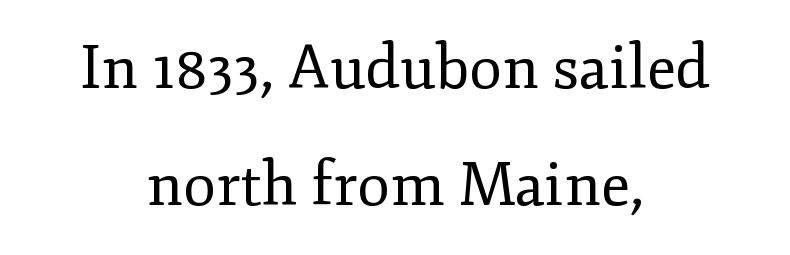
{"serif": "yes", "italic": "no", "bold": "no", "weight": "regular", "width": "normal", "stroke_contrast": "low", "x_height": "small", "monospaced": "no", "underline": "no", "align": "center", "line_spacing": "loose", "line_spacing_ratio": 1.95, "letter_spacing": "normal", "letter_spacing_em": 0.0, "glyph_px": 60}
